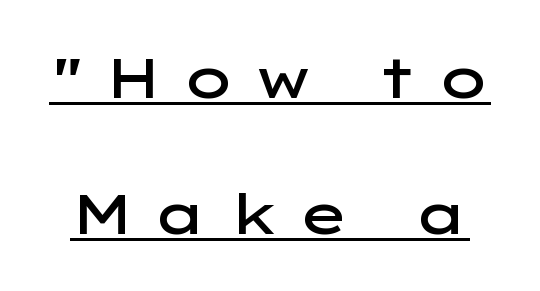
{"serif": "no", "italic": "no", "bold": "semi", "weight": "semibold", "width": "wide", "stroke_contrast": "low", "x_height": "medium", "monospaced": "no", "underline": "yes", "line_spacing": "loose", "line_spacing_ratio": 2.47, "letter_spacing": "wide", "letter_spacing_em": 0.34, "glyph_px": 55}
